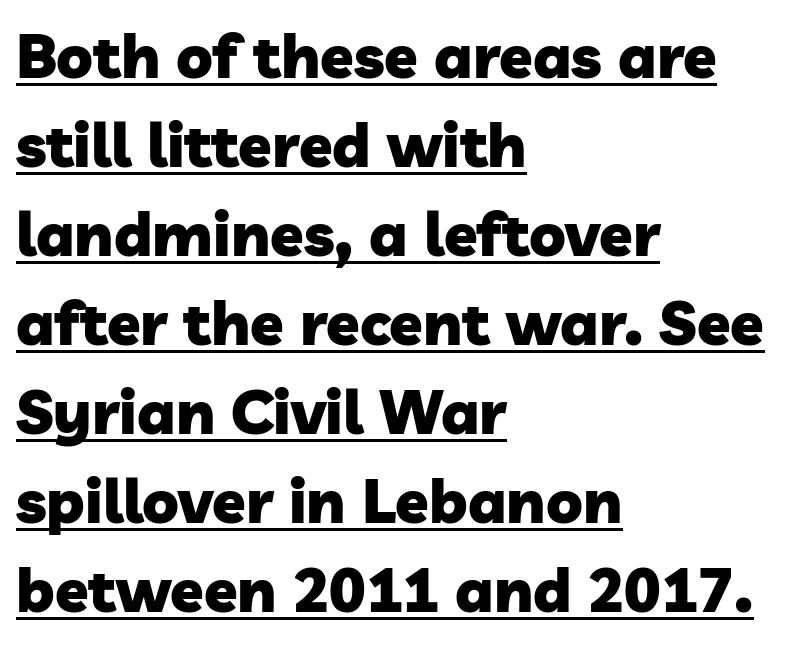
{"serif": "no", "bold": "yes", "weight": "heavy", "width": "normal", "stroke_contrast": "low", "x_height": "medium", "monospaced": "no", "underline": "yes", "align": "left", "line_spacing": "normal", "line_spacing_ratio": 1.46, "letter_spacing": "normal", "letter_spacing_em": 0.0, "glyph_px": 61}
